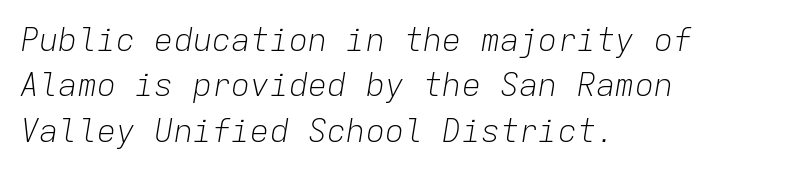
Tracking here is standard; glyphs follow each other at the usual distance. Think of a typewriter: that constant character pitch is what you see here. When letters slant like this, we call the style italic. The lines in this sample share a left origin and differ only in where they stop. Unbolded letterforms with no extra heft. The rows are spaced the way most documents space them.
